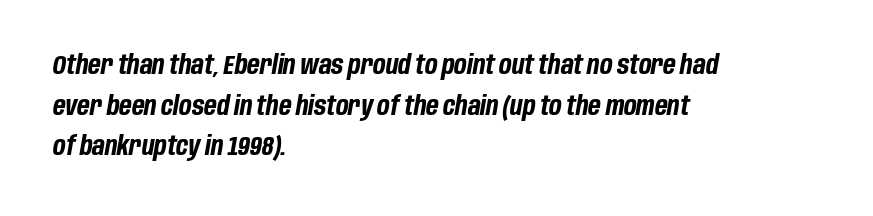
{"italic": "yes", "lean": "right", "slant_degrees": 10, "bold": "yes", "underline": "no", "align": "left", "line_spacing": "normal", "line_spacing_ratio": 1.56, "letter_spacing": "normal", "letter_spacing_em": 0.0, "glyph_px": 26}
